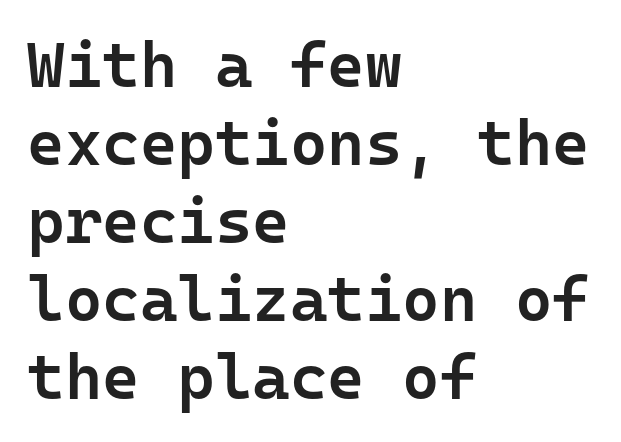
Each row of text sits above clean, open space. Every character here occupies the same horizontal width, giving the sample a typewriter-like rhythm. You can tell it's not italic because the verticals are truly vertical. The paragraph has a hard left edge and a soft right edge. A semibold gives these letters moderate extra thickness, short of bold.
